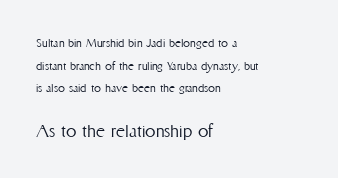
The image shows 21 px text type, upright; set left-aligned, normal line spacing (1.62x), normal letter spacing, not underlined; the second (bottom) block is 1.5x larger.
